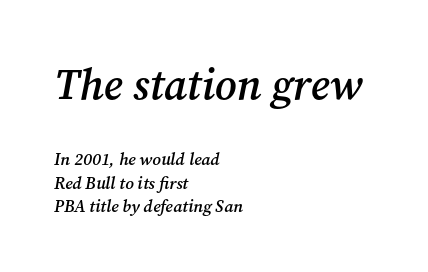
Q: Is the text bold? A: Semi-bold.
Q: Is the text italic (slanted)? A: Yes, it leans right by about 12 degrees.
Q: Is the typeface a serif or a sans-serif typeface? A: Serif.
Q: Is the text underlined? A: No.
Q: How is the paragraph aligned? A: Left-aligned.
Q: Is the spacing between letters normal or unusually wide? A: Normal.
Q: Is the spacing between lines tight, normal or loose? A: Normal.
Q: Which block of text is set in a larger size, the first (top) or the second (bottom)? A: The first (top) one.
Q: Width (condensed, normal, or wide)? A: Normal.
Q: Stroke contrast? A: Medium.
Q: x-height? A: Medium.
Q: Monospaced? A: No.
